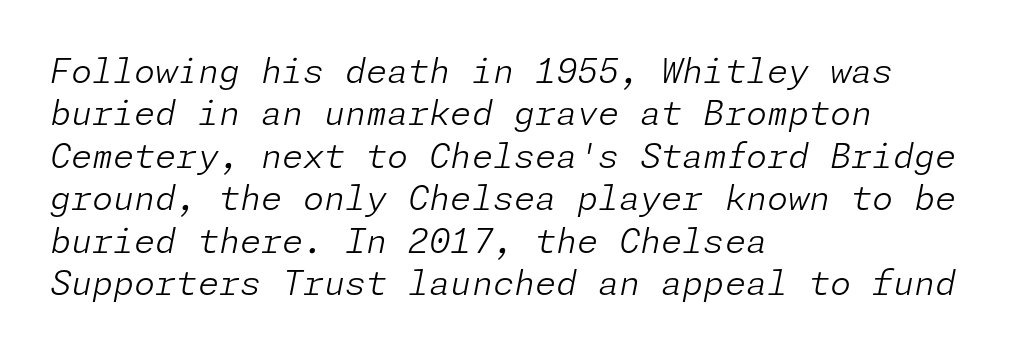
{"italic": "yes", "lean": "right", "slant_degrees": 11, "bold": "no", "weight": "light", "width": "normal", "stroke_contrast": "low", "x_height": "medium", "underline": "no", "align": "left", "line_spacing": "normal", "line_spacing_ratio": 1.25, "letter_spacing": "normal", "letter_spacing_em": 0.0, "glyph_px": 34}
